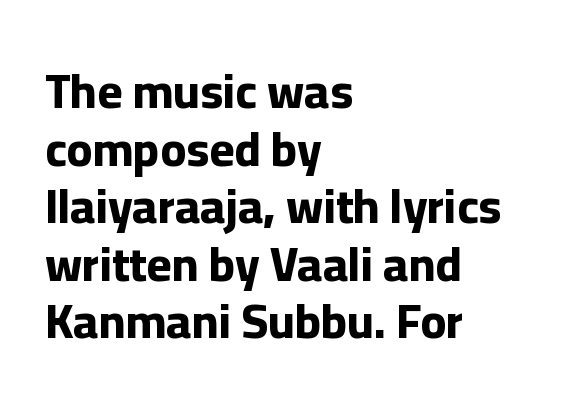
Looks like regular typesetting: each glyph gets only the width it needs. These lines stack with their left ends in a neat column. In terms of letterform style, serifs are entirely absent. Any mark beneath the type? The region is blank.
